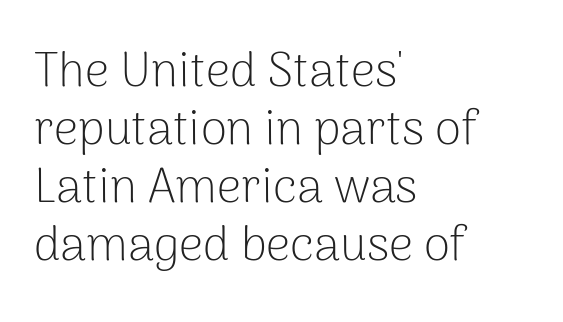
This is roman type, the default non-slanted kind. These lines are set flush left with a ragged right edge. You could not count columns in this text — the font is proportionally spaced. No feet cap the strokes, marking this as sans-serif type.
